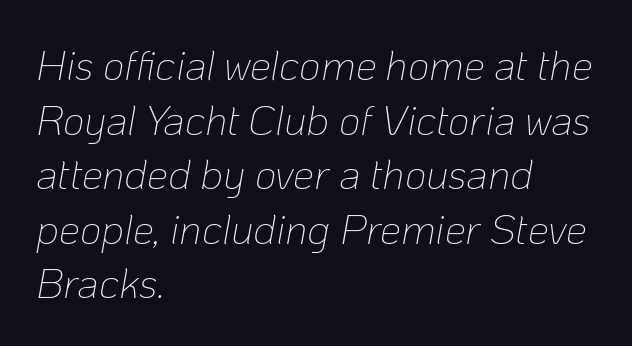
{"italic": "yes", "lean": "right", "slant_degrees": 10, "bold": "no", "weight": "thin", "width": "normal", "stroke_contrast": "low", "x_height": "medium", "monospaced": "no", "underline": "no", "align": "left", "line_spacing": "normal", "line_spacing_ratio": 1.3, "letter_spacing": "normal", "letter_spacing_em": 0.0, "glyph_px": 42}
